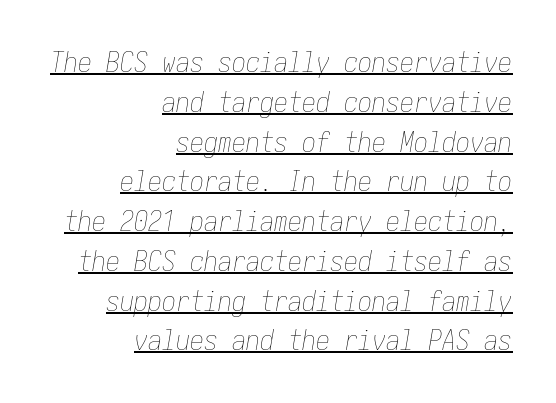
The image shows 28 px thin, condensed type, italic (leaning right); set right-aligned, normal line spacing (1.42x), normal letter spacing, underlined; low stroke contrast and a medium x-height.
